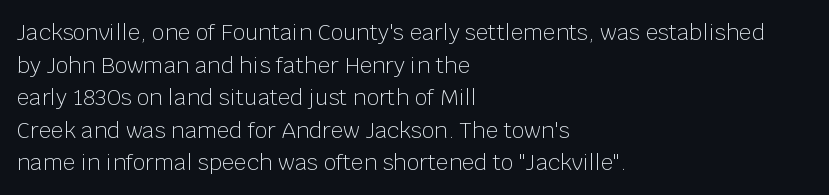
The image shows 22 px text type, upright; set left-aligned, normal line spacing (1.48x), normal letter spacing, not underlined.
